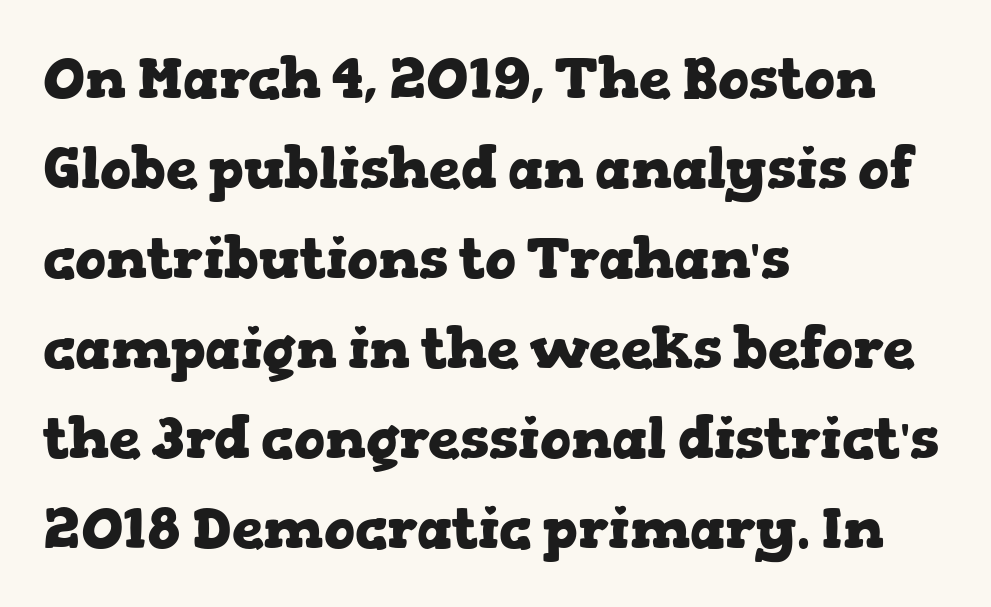
The leading is moderate, giving the passage an even texture. The passage shown has conventional tracking throughout. Heft: maximum for text — a bold. Check under the words: just untouched page. Is there any slant? The stems are plumb.
